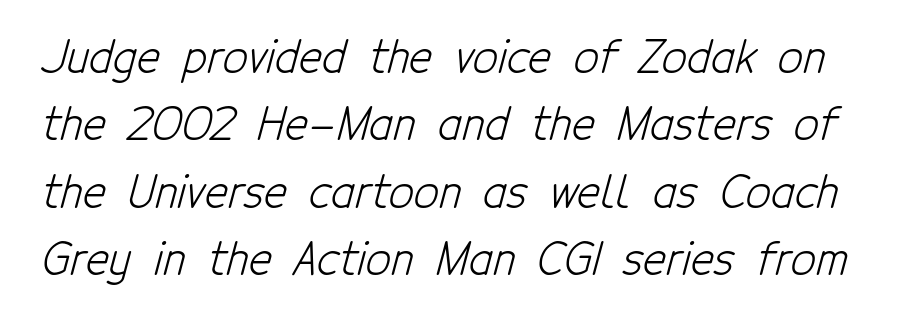
Q: Is the text bold? A: No.
Q: Is the typeface a serif or a sans-serif typeface? A: Sans-serif.
Q: Is the text underlined? A: No.
Q: Is the spacing between letters normal or unusually wide? A: Normal.
Q: Is the spacing between lines tight, normal or loose? A: Normal.
Q: Width (condensed, normal, or wide)? A: Condensed.
Q: Stroke contrast? A: Low.
Q: x-height? A: Medium.
Q: Monospaced? A: No.
